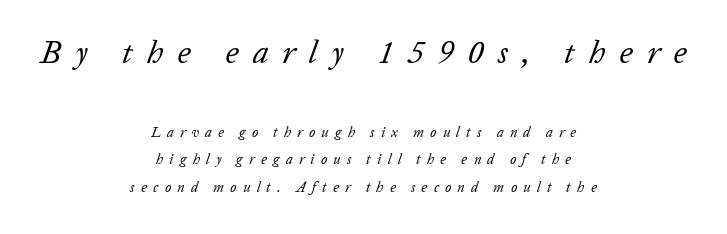
{"italic": "yes", "lean": "right", "slant_degrees": 20, "bold": "no", "weight": "regular", "width": "normal", "stroke_contrast": "low", "x_height": "medium", "monospaced": "no", "underline": "no", "align": "center", "line_spacing": "loose", "line_spacing_ratio": 1.95, "letter_spacing": "wide", "letter_spacing_em": 0.44, "larger_block": "first", "size_ratio": 2.29, "glyph_px": 32}
